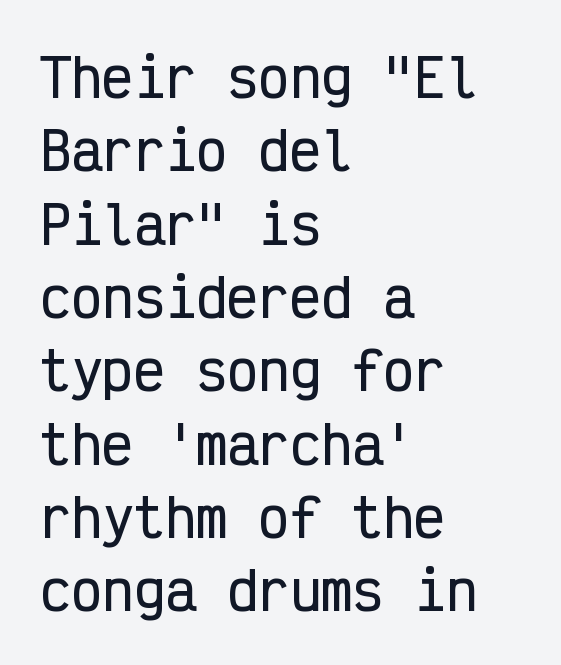
{"serif": "no", "italic": "no", "width": "condensed", "stroke_contrast": "low", "x_height": "medium", "monospaced": "yes", "underline": "no", "align": "left", "line_spacing": "normal", "line_spacing_ratio": 1.41, "letter_spacing": "normal", "letter_spacing_em": 0.0, "glyph_px": 52}
